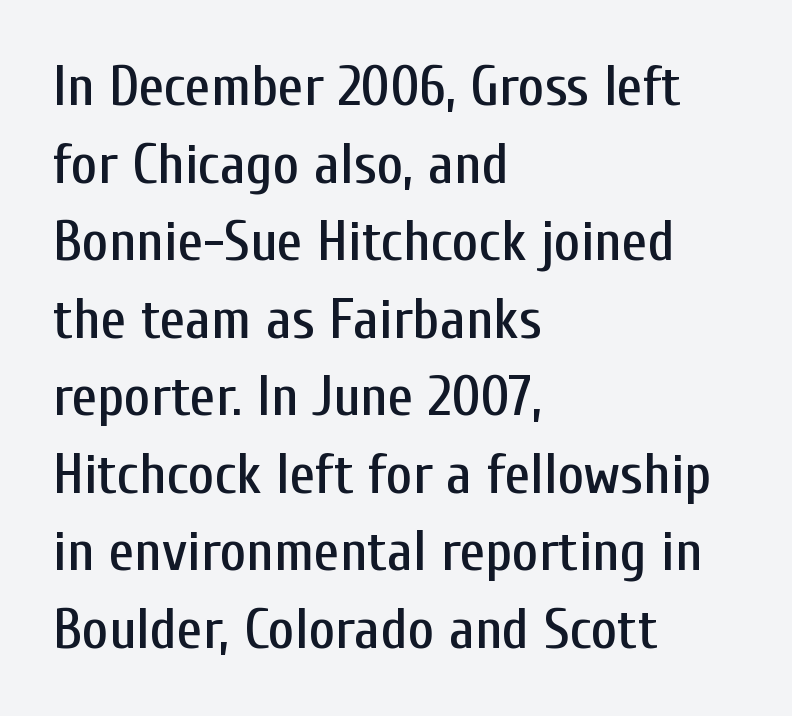
Q: Is the text italic (slanted)? A: No, it is upright.
Q: Is the typeface a serif or a sans-serif typeface? A: Sans-serif.
Q: Is the text underlined? A: No.
Q: How is the paragraph aligned? A: Left-aligned.
Q: Is the spacing between letters normal or unusually wide? A: Normal.
Q: Is the spacing between lines tight, normal or loose? A: Normal.
Q: Width (condensed, normal, or wide)? A: Condensed.
Q: Stroke contrast? A: Low.
Q: x-height? A: Medium.
Q: Monospaced? A: No.
